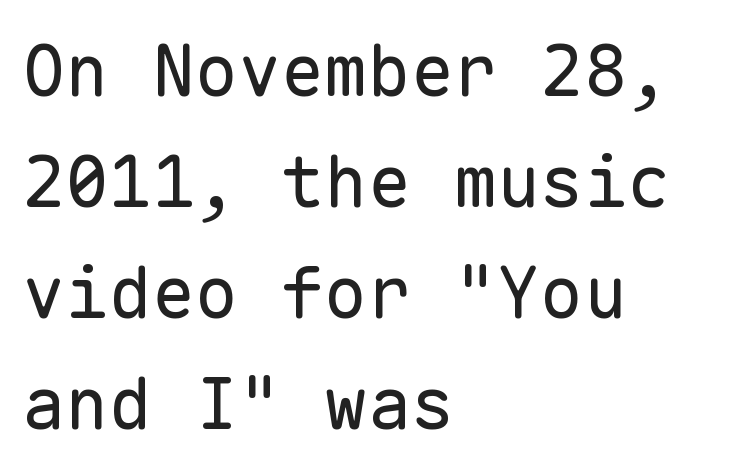
{"serif": "no", "italic": "no", "bold": "no", "weight": "regular", "width": "normal", "stroke_contrast": "low", "x_height": "medium", "monospaced": "yes", "underline": "no", "align": "left", "line_spacing": "normal", "line_spacing_ratio": 1.54, "letter_spacing": "normal", "letter_spacing_em": 0.0, "glyph_px": 72}
